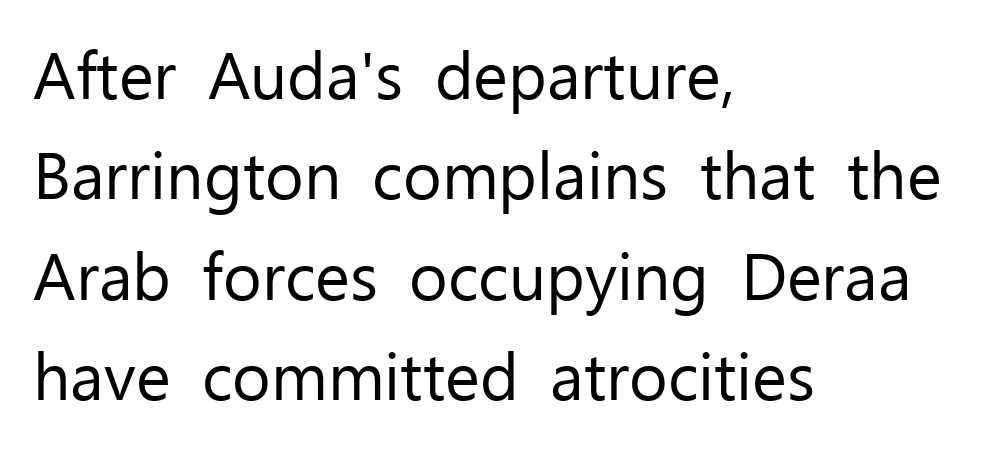
Do the characters align in a grid? No, the font is proportional. Posture: upright roman. Font category for this specimen: sans-serif. Default kerning and tracking; the words read as compact shapes.
